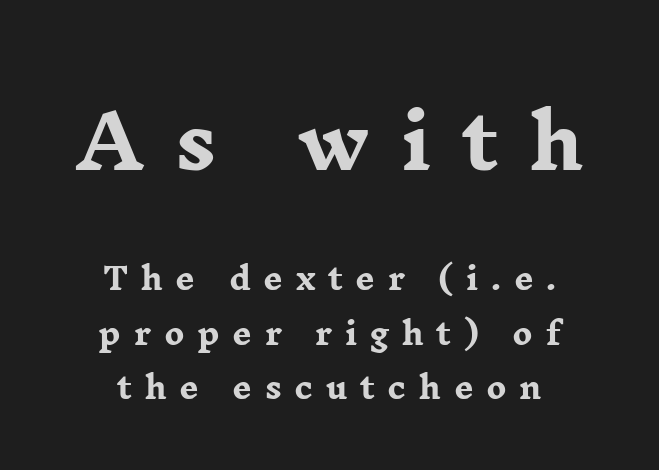
Q: Is the text bold? A: Yes.
Q: Is the text italic (slanted)? A: No, it is upright.
Q: Is the typeface a serif or a sans-serif typeface? A: Serif.
Q: Is the text underlined? A: No.
Q: How is the paragraph aligned? A: Centered.
Q: Is the spacing between letters normal or unusually wide? A: Unusually wide.
Q: Which block of text is set in a larger size, the first (top) or the second (bottom)? A: The first (top) one.
Q: Width (condensed, normal, or wide)? A: Wide.
Q: Stroke contrast? A: Low.
Q: x-height? A: Medium.
Q: Monospaced? A: No.
